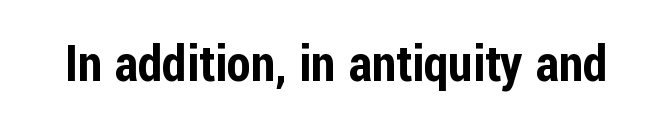
The image shows 50 px condensed sans-serif type, upright; set normal letter spacing, not underlined; low stroke contrast and a medium x-height.
